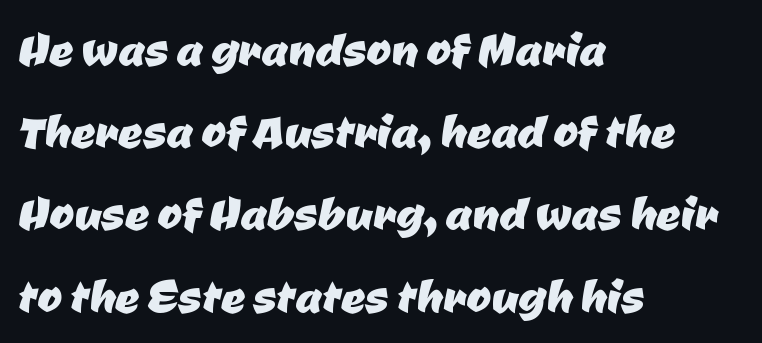
The image shows 60 px sans-serif type; set left-aligned, normal line spacing (1.37x), normal letter spacing, not underlined; low stroke contrast and a medium x-height.
